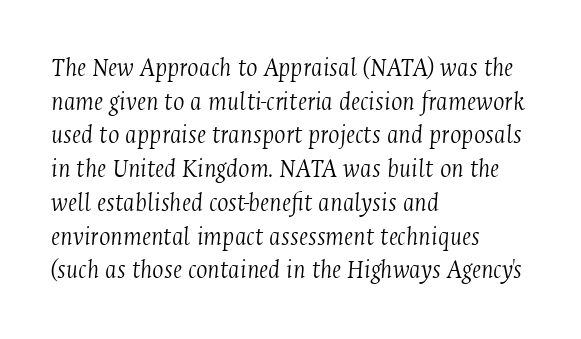
The image shows 27 px text type, italic (leaning right); set left-aligned, normal line spacing (1.25x), normal letter spacing, not underlined.
